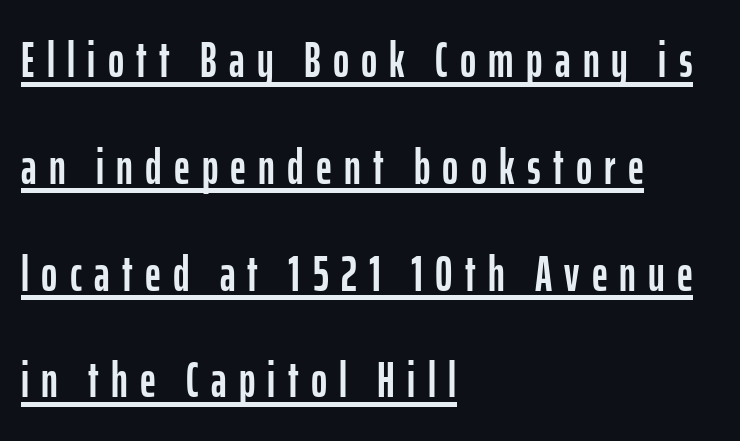
Q: Is the text italic (slanted)? A: No, it is upright.
Q: Is the typeface a serif or a sans-serif typeface? A: Sans-serif.
Q: Is the text underlined? A: Yes.
Q: How is the paragraph aligned? A: Left-aligned.
Q: Is the spacing between letters normal or unusually wide? A: Unusually wide.
Q: Is the spacing between lines tight, normal or loose? A: Loose.
Q: Width (condensed, normal, or wide)? A: Condensed.
Q: Stroke contrast? A: Low.
Q: x-height? A: Medium.
Q: Monospaced? A: No.
